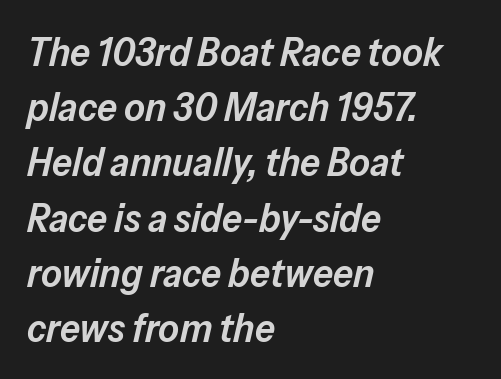
{"italic": "yes", "lean": "right", "slant_degrees": 13, "bold": "semi", "weight": "semibold", "width": "normal", "stroke_contrast": "low", "x_height": "medium", "monospaced": "no", "underline": "no", "align": "left", "line_spacing": "normal", "line_spacing_ratio": 1.38, "letter_spacing": "normal", "letter_spacing_em": 0.0, "glyph_px": 40}
